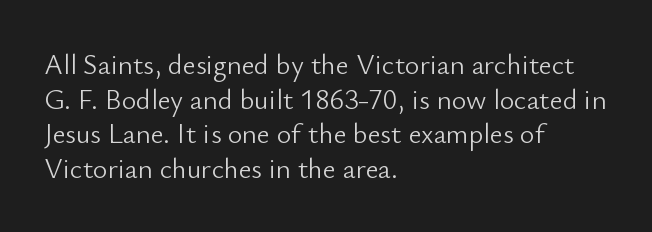
{"serif": "no", "italic": "no", "bold": "no", "weight": "light", "width": "normal", "stroke_contrast": "low", "x_height": "small", "monospaced": "no", "underline": "no", "align": "left", "line_spacing_ratio": 1.24, "letter_spacing": "normal", "letter_spacing_em": 0.0, "glyph_px": 28}
